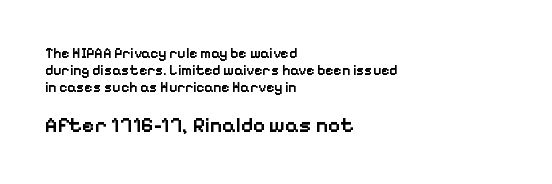
The image shows 21 px text type, upright; set left-aligned, line spacing 1.2x, normal letter spacing, not underlined; the second (bottom) block is 1.5x larger.
